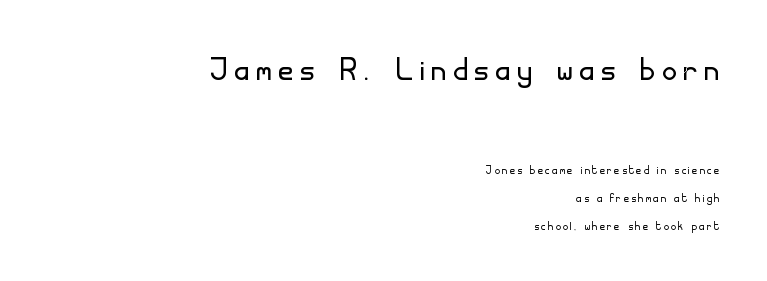
The image shows 41 px light sans-serif type, upright; set right-aligned, loose line spacing (2.0x), not underlined; the first (top) block is 2.93x larger; low stroke contrast and a small x-height.
